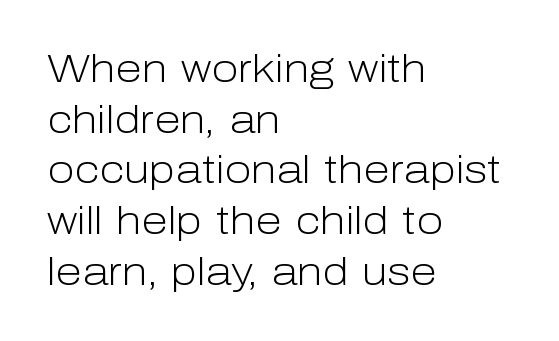
This rendering employs a face without finishing strokes, i.e., a sans-serif. Summary of weight: not heavy and not bold. Has an underline been added? It has not. Italic? Not at all — the glyphs are vertical. Alignment: flush left. You could not count columns in this text — the font is proportionally spaced.
